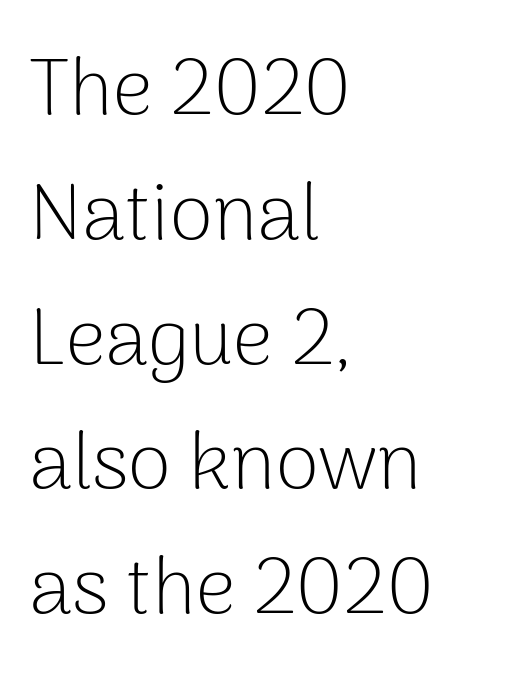
The image shows 79 px light sans-serif type, upright; set left-aligned, normal line spacing (1.58x), normal letter spacing, not underlined; low stroke contrast and a medium x-height.
